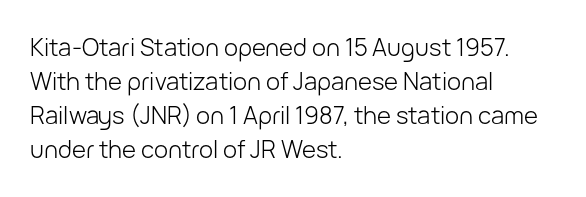
{"italic": "no", "bold": "no", "underline": "no", "align": "left", "line_spacing": "normal", "line_spacing_ratio": 1.42, "letter_spacing": "normal", "letter_spacing_em": 0.0, "glyph_px": 24}
